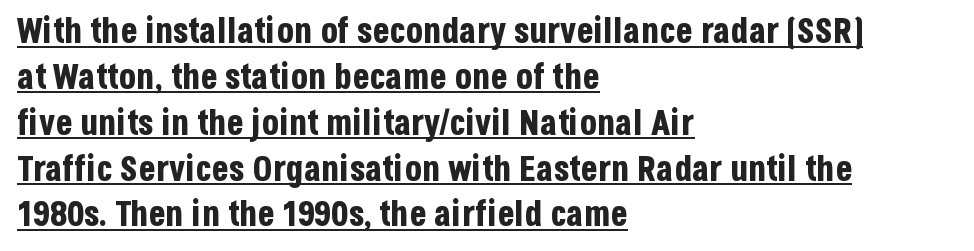
Q: Is the text bold? A: Yes.
Q: Is the text italic (slanted)? A: No, it is upright.
Q: Is the typeface a serif or a sans-serif typeface? A: Sans-serif.
Q: Is the text underlined? A: Yes.
Q: How is the paragraph aligned? A: Left-aligned.
Q: Is the spacing between letters normal or unusually wide? A: Normal.
Q: Is the spacing between lines tight, normal or loose? A: Normal.
Q: Width (condensed, normal, or wide)? A: Condensed.
Q: Stroke contrast? A: Low.
Q: x-height? A: Large.
Q: Monospaced? A: No.
